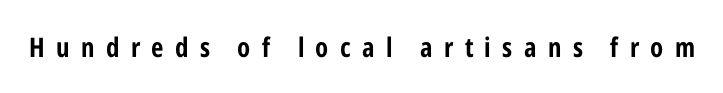
The image shows 27 px bold type, upright; set unusually wide letter spacing (+0.42 em), not underlined.
